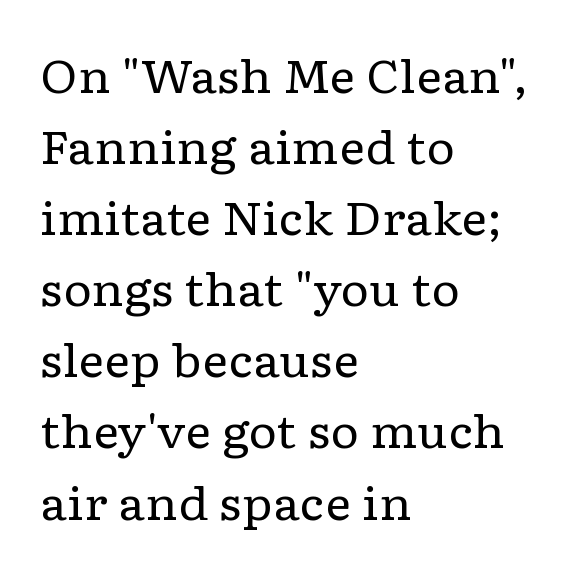
{"serif": "yes", "italic": "no", "bold": "no", "weight": "regular", "width": "wide", "stroke_contrast": "low", "x_height": "medium", "monospaced": "no", "underline": "no", "align": "left", "line_spacing": "normal", "line_spacing_ratio": 1.58, "letter_spacing": "normal", "letter_spacing_em": 0.0, "glyph_px": 45}
